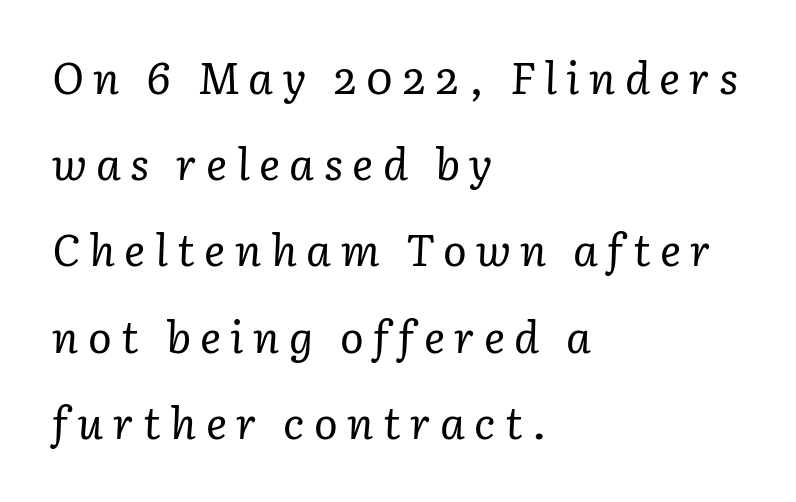
On a weight scale, this lands at 450 or below. Typographically, this falls in the serif category. Tall strokes in this sample are angled rather than plumb. Caption: expanded tracking, letters set apart.
